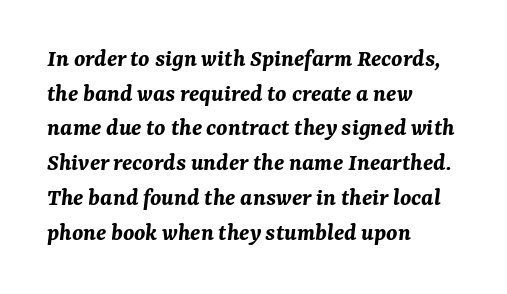
{"italic": "yes", "lean": "right", "slant_degrees": 7, "bold": "yes", "underline": "no", "align": "left", "line_spacing": "normal", "line_spacing_ratio": 1.39, "letter_spacing": "normal", "letter_spacing_em": 0.0, "glyph_px": 25}
